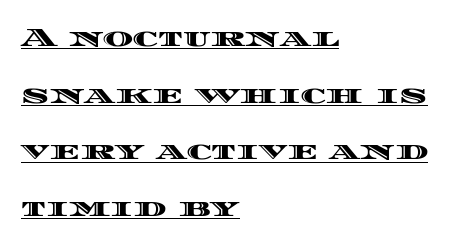
Line spacing here is loose. The text block is weighted toward the left margin, trailing off unevenly rightward. A roman cut, with each character standing at attention. The words here are underlined.
